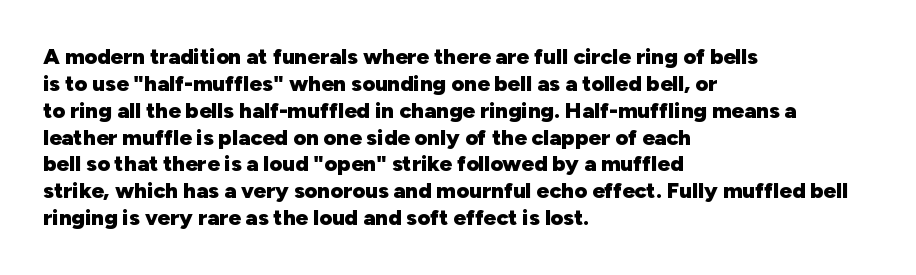
The image shows 22 px bold type, upright; set left-aligned, line spacing 1.22x, normal letter spacing, not underlined.
